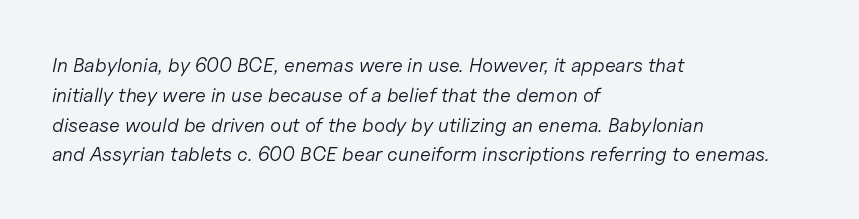
The letterforms sit shoulder to shoulder at normal distance. The line-height multiplier appears to be the usual default. Words float on clear page, feet unadorned. Emphasis-style slanted type is in use. Is the block centered? No — it sits flush against the left margin. No extra ink here — the face is not bold.
